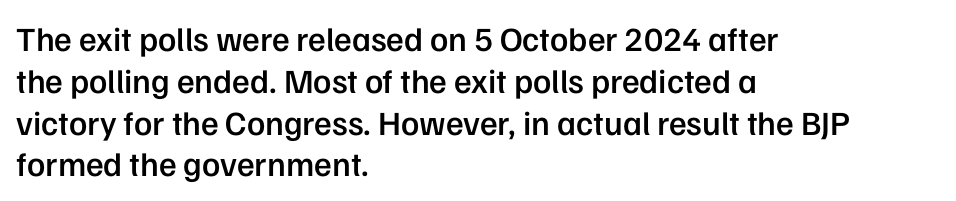
Q: Is the text bold? A: Semi-bold.
Q: Is the text italic (slanted)? A: No, it is upright.
Q: Is the typeface a serif or a sans-serif typeface? A: Sans-serif.
Q: Is the text underlined? A: No.
Q: How is the paragraph aligned? A: Left-aligned.
Q: Is the spacing between letters normal or unusually wide? A: Normal.
Q: Width (condensed, normal, or wide)? A: Normal.
Q: Stroke contrast? A: Low.
Q: x-height? A: Medium.
Q: Monospaced? A: No.
